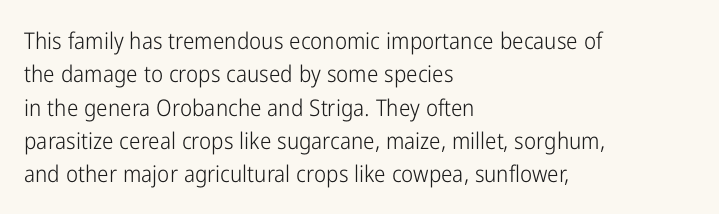
The image shows 23 px text type, upright; set left-aligned, normal line spacing (1.45x), normal letter spacing, not underlined.
